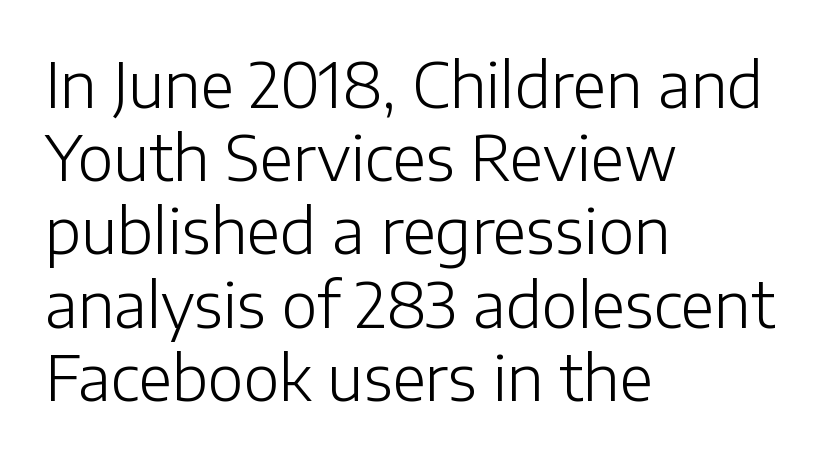
The image shows 61 px light sans-serif type, upright; set left-aligned, line spacing 1.2x, normal letter spacing, not underlined; low stroke contrast and a medium x-height.
